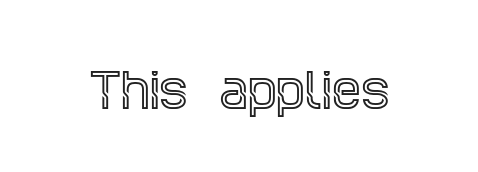
Letters rest on an invisible, unmarked baseline. Typographically, this falls in the serif category. The letters advance in unequal steps, a hallmark of proportional type. The rendering keeps characters at their native spacing. The typography opts for an upright posture over an oblique one.
